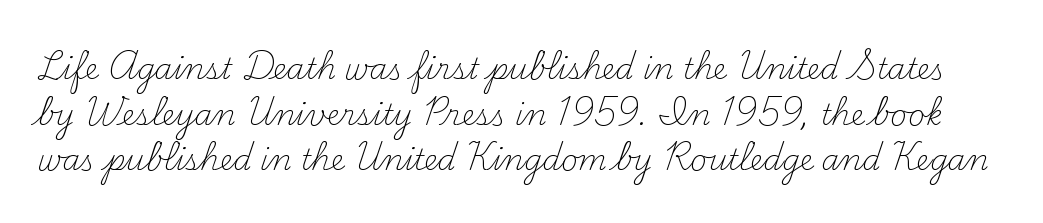
{"bold": "no", "weight": "light", "width": "normal", "stroke_contrast": "medium", "x_height": "small", "monospaced": "no", "underline": "no", "line_spacing": "normal", "line_spacing_ratio": 1.57, "letter_spacing": "normal", "letter_spacing_em": 0.0, "glyph_px": 29}
